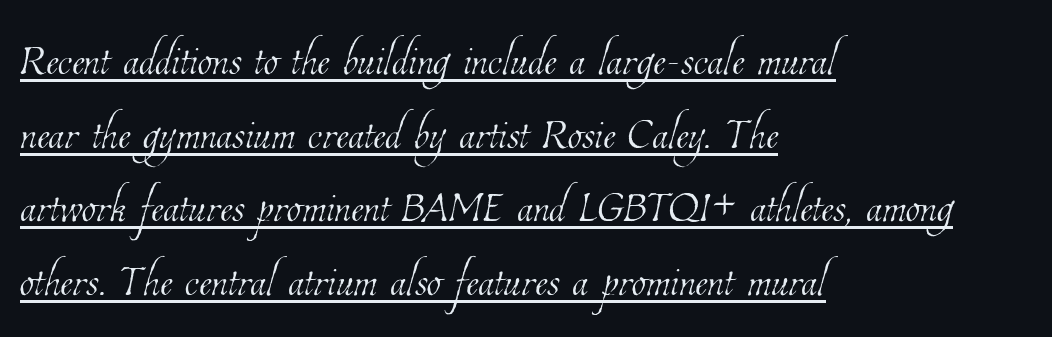
Q: Is the text bold? A: No.
Q: Is the text underlined? A: Yes.
Q: How is the paragraph aligned? A: Left-aligned.
Q: Is the spacing between letters normal or unusually wide? A: Normal.
Q: Is the spacing between lines tight, normal or loose? A: Normal.
Q: Width (condensed, normal, or wide)? A: Condensed.
Q: Stroke contrast? A: Low.
Q: x-height? A: Medium.
Q: Monospaced? A: No.
